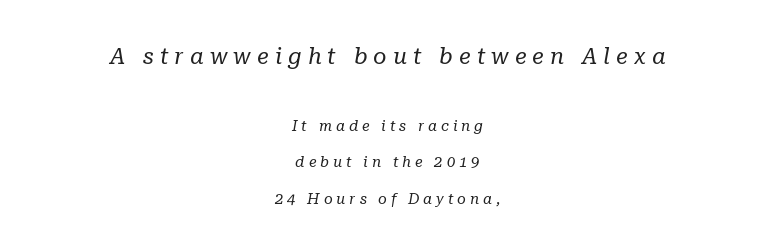
{"italic": "yes", "lean": "right", "slant_degrees": 10, "bold": "no", "underline": "no", "align": "center", "line_spacing": "loose", "line_spacing_ratio": 2.45, "letter_spacing": "wide", "letter_spacing_em": 0.26, "larger_block": "first", "size_ratio": 1.53, "glyph_px": 23}
